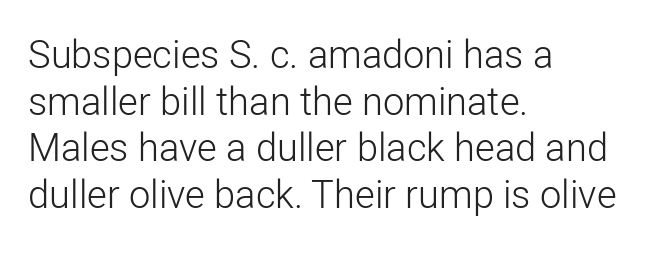
No feet cap the strokes, marking this as sans-serif type. There is no visible air inserted between adjacent glyphs. Ordinary non-slanted type is in use. The strokes carry an ordinary text weight at most. Notice how the passage keeps a crisp vertical edge on the left only.
